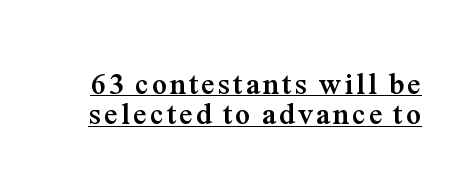
Q: Is the text bold? A: Yes.
Q: Is the text italic (slanted)? A: No, it is upright.
Q: Is the typeface a serif or a sans-serif typeface? A: Serif.
Q: Is the text underlined? A: Yes.
Q: Is the spacing between lines tight, normal or loose? A: Tight.
Q: Width (condensed, normal, or wide)? A: Normal.
Q: Stroke contrast? A: Medium.
Q: x-height? A: Medium.
Q: Monospaced? A: No.
